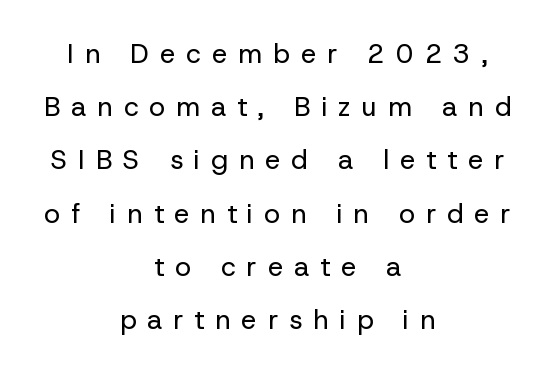
{"italic": "no", "bold": "no", "underline": "no", "align": "center", "line_spacing": "loose", "line_spacing_ratio": 1.97, "letter_spacing": "wide", "letter_spacing_em": 0.41, "glyph_px": 27}
